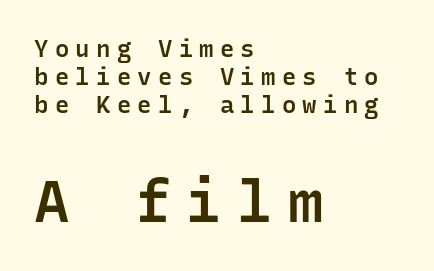
{"serif": "no", "italic": "no", "bold": "semi", "weight": "semibold", "width": "normal", "stroke_contrast": "low", "x_height": "medium", "monospaced": "yes", "underline": "no", "align": "left", "line_spacing_ratio": 1.16, "letter_spacing": "wide", "letter_spacing_em": 0.26, "larger_block": "second", "size_ratio": 2.46, "glyph_px": 59}
